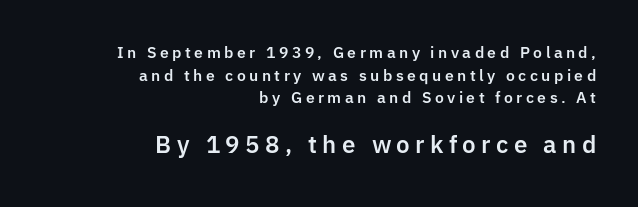
The image shows 23 px text type, upright; set right-aligned, normal line spacing (1.51x), unusually wide letter spacing (+0.23 em), not underlined; the second (bottom) block is 1.53x larger.
